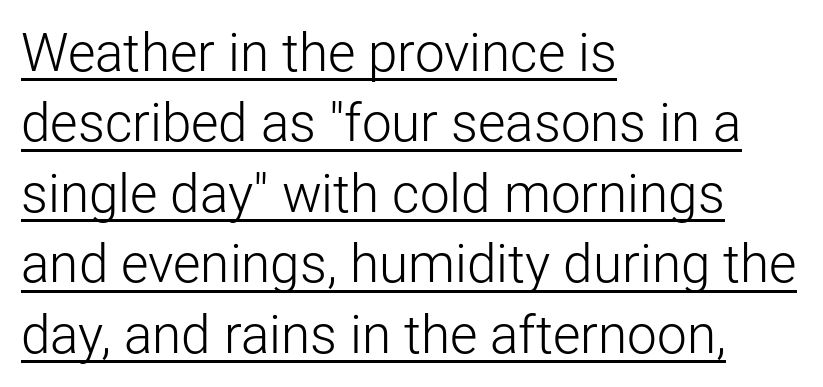
The image shows 53 px light sans-serif type, upright; set left-aligned, normal line spacing (1.33x), normal letter spacing, underlined; low stroke contrast and a medium x-height.
